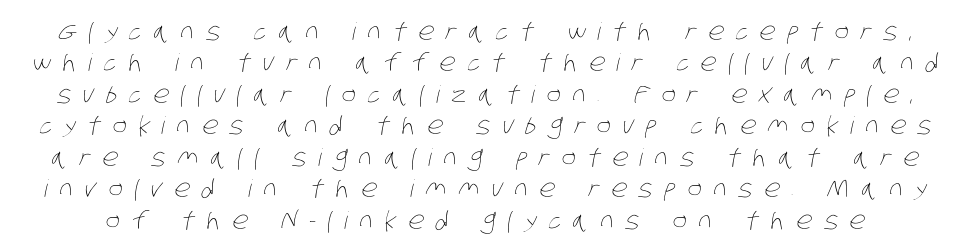
{"bold": "no", "underline": "no", "line_spacing": "normal", "line_spacing_ratio": 1.31, "letter_spacing": "wide", "letter_spacing_em": 0.49, "glyph_px": 24}
